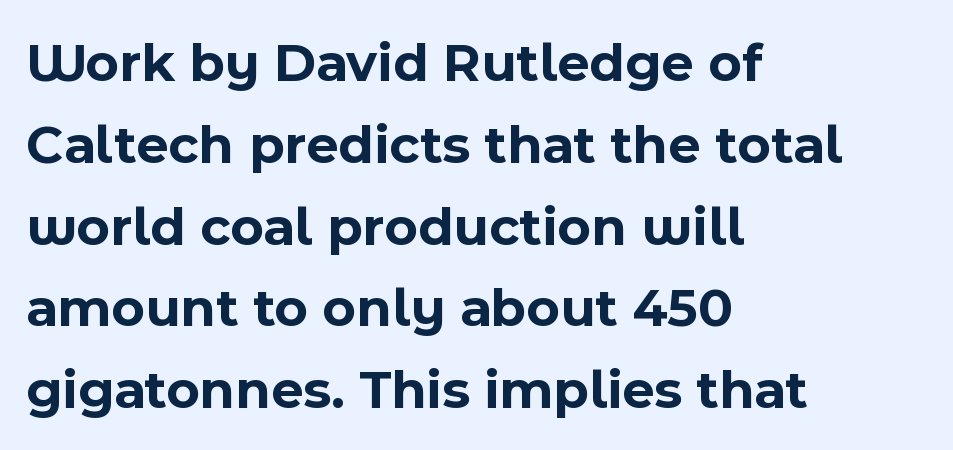
The image shows 56 px bold sans-serif type, upright; set left-aligned, normal line spacing (1.46x), normal letter spacing, not underlined; a medium x-height.
